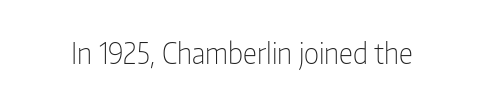
Q: Is the text bold? A: No.
Q: Is the text italic (slanted)? A: No, it is upright.
Q: Is the typeface a serif or a sans-serif typeface? A: Sans-serif.
Q: Is the text underlined? A: No.
Q: Is the spacing between letters normal or unusually wide? A: Normal.
Q: Width (condensed, normal, or wide)? A: Condensed.
Q: Stroke contrast? A: Low.
Q: x-height? A: Medium.
Q: Monospaced? A: No.
